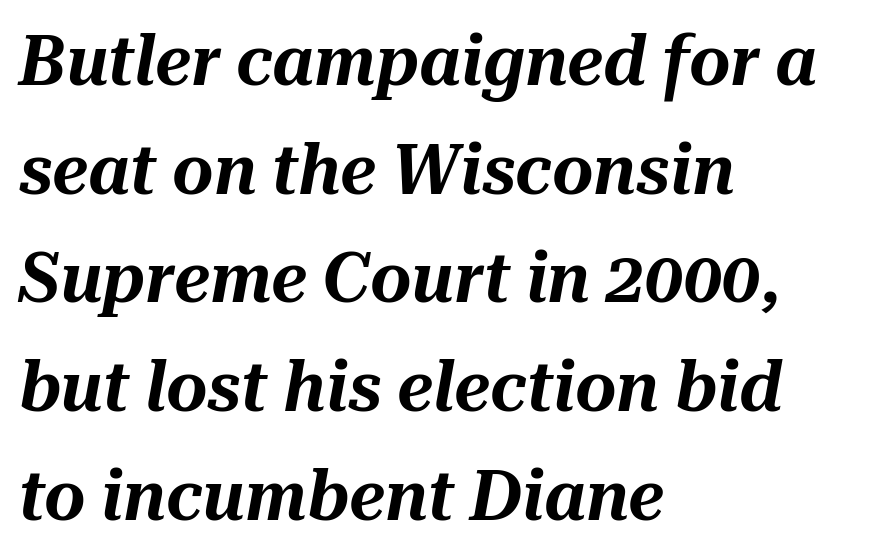
The image shows 71 px text type, italic (leaning right); set left-aligned, normal line spacing (1.53x), normal letter spacing, not underlined; medium stroke contrast and a medium x-height.
